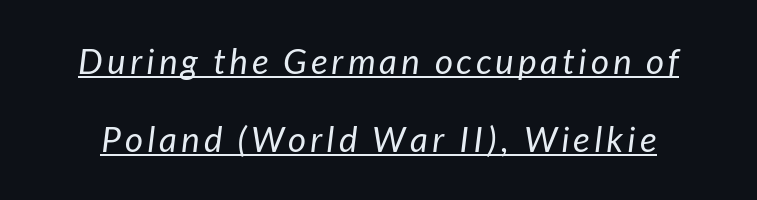
The image shows 35 px regular-weight type, italic (leaning right); set loose line spacing (2.23x), underlined; low stroke contrast and a medium x-height.
